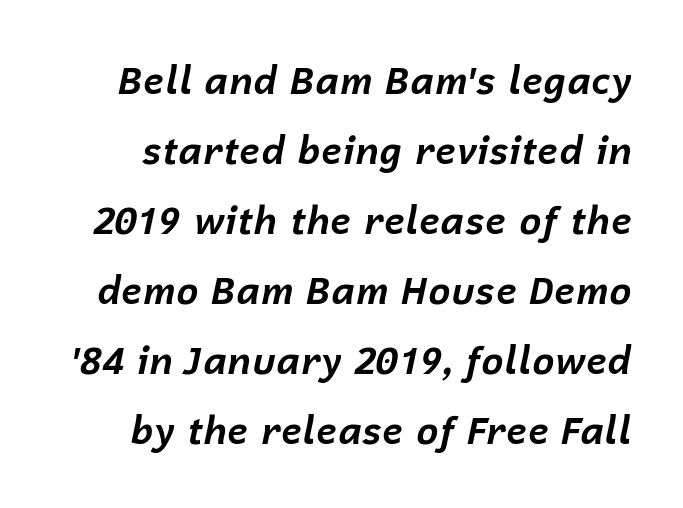
{"italic": "yes", "lean": "right", "slant_degrees": 12, "bold": "yes", "weight": "bold", "width": "normal", "stroke_contrast": "low", "x_height": "medium", "monospaced": "no", "underline": "no", "line_spacing_ratio": 1.84, "letter_spacing": "normal", "letter_spacing_em": 0.0, "glyph_px": 38}
